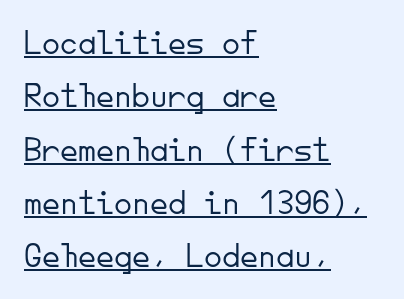
Here the designer chose a console-style face with uniform glyph widths. Somebody hit Ctrl+U on this one — the words are underlined. This block has exactly the height ordinary leading produces. There is no visible air inserted between adjacent glyphs. No extra ink here — the face is not bold.
